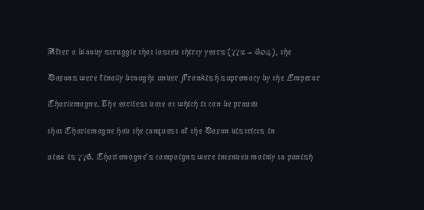
Q: Is the text bold? A: No.
Q: Is the text italic (slanted)? A: No, it is upright.
Q: Is the text underlined? A: No.
Q: How is the paragraph aligned? A: Left-aligned.
Q: Is the spacing between letters normal or unusually wide? A: Normal.
Q: Is the spacing between lines tight, normal or loose? A: Normal.
